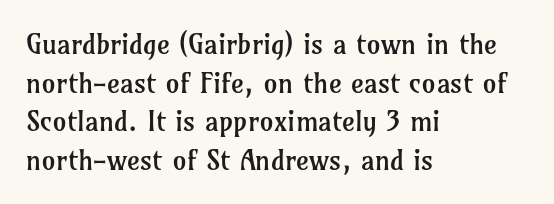
Q: Is the text bold? A: No.
Q: Is the text italic (slanted)? A: No, it is upright.
Q: Is the typeface a serif or a sans-serif typeface? A: Serif.
Q: Is the text underlined? A: No.
Q: How is the paragraph aligned? A: Left-aligned.
Q: Is the spacing between letters normal or unusually wide? A: Normal.
Q: Is the spacing between lines tight, normal or loose? A: Normal.
Q: Width (condensed, normal, or wide)? A: Normal.
Q: Stroke contrast? A: Low.
Q: x-height? A: Medium.
Q: Monospaced? A: No.
